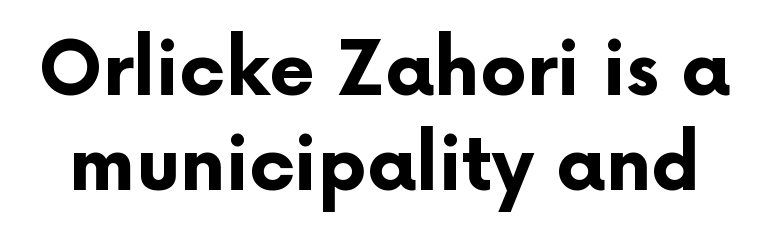
Q: Is the text bold? A: Yes.
Q: Is the text italic (slanted)? A: No, it is upright.
Q: Is the typeface a serif or a sans-serif typeface? A: Sans-serif.
Q: Is the text underlined? A: No.
Q: Is the spacing between letters normal or unusually wide? A: Normal.
Q: Is the spacing between lines tight, normal or loose? A: Normal.
Q: Width (condensed, normal, or wide)? A: Normal.
Q: Stroke contrast? A: Low.
Q: x-height? A: Medium.
Q: Monospaced? A: No.
